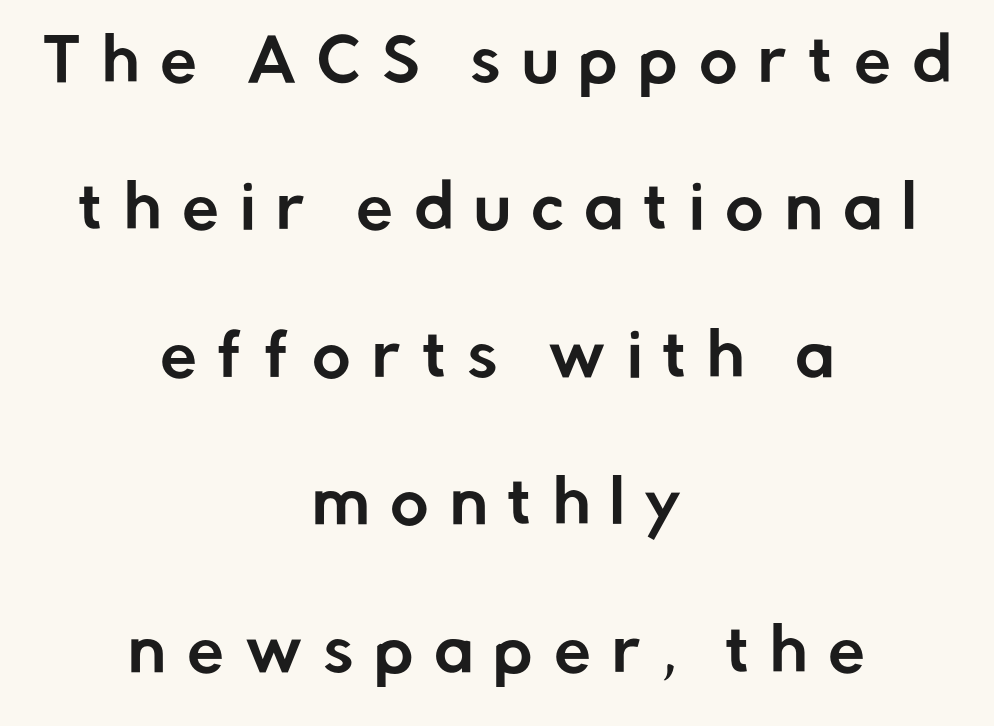
{"serif": "no", "italic": "no", "width": "normal", "stroke_contrast": "low", "x_height": "medium", "monospaced": "no", "underline": "no", "align": "center", "line_spacing": "loose", "line_spacing_ratio": 2.5, "letter_spacing": "wide", "letter_spacing_em": 0.35, "glyph_px": 59}
